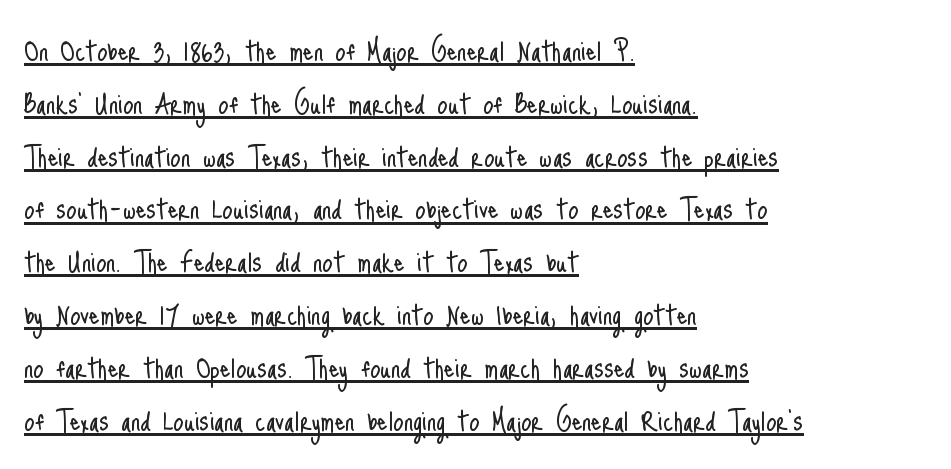
This sample has the flowing, uneven cadence of proportional lettering. Regular leading. Weight: regular or lighter. This rendering employs a face without finishing strokes, i.e., a sans-serif. Does the copy run flush right? No — it runs flush left.
